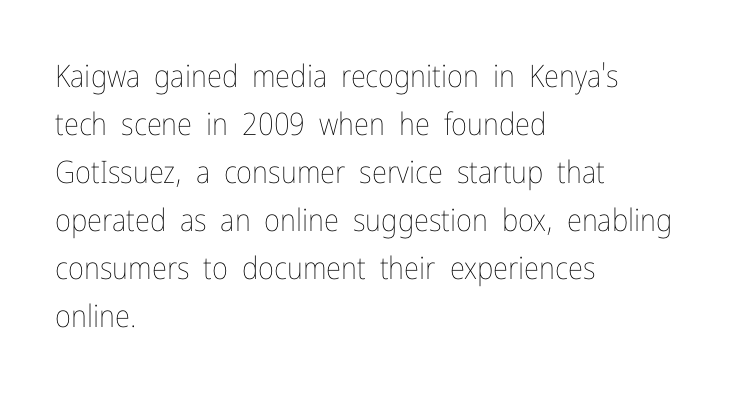
The letters advance in unequal steps, a hallmark of proportional type. Clear beneath every line of the passage. Caption: face not bold, strokes unweighted. Students, note that the glyphs here touch the page at normal intervals. The block of text has a typical density, with ordinary space between rows. Style check: upright.
